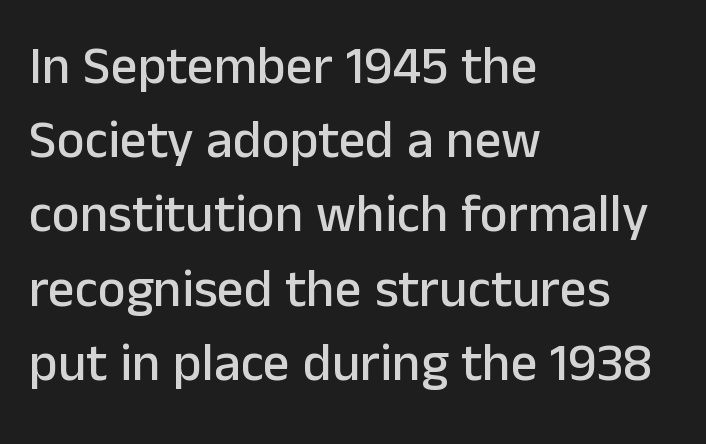
{"serif": "no", "italic": "no", "width": "normal", "stroke_contrast": "low", "x_height": "medium", "monospaced": "no", "underline": "no", "align": "left", "line_spacing": "normal", "line_spacing_ratio": 1.4, "letter_spacing": "normal", "letter_spacing_em": 0.0, "glyph_px": 53}
